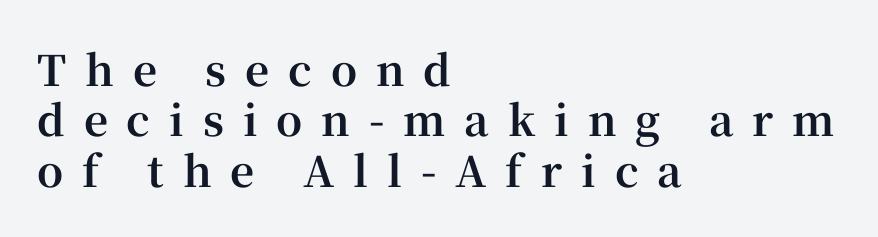
{"serif": "yes", "italic": "no", "bold": "yes", "weight": "bold", "width": "normal", "stroke_contrast": "high", "x_height": "medium", "monospaced": "no", "underline": "no", "align": "left", "line_spacing_ratio": 1.2, "letter_spacing": "wide", "letter_spacing_em": 0.45, "glyph_px": 42}
